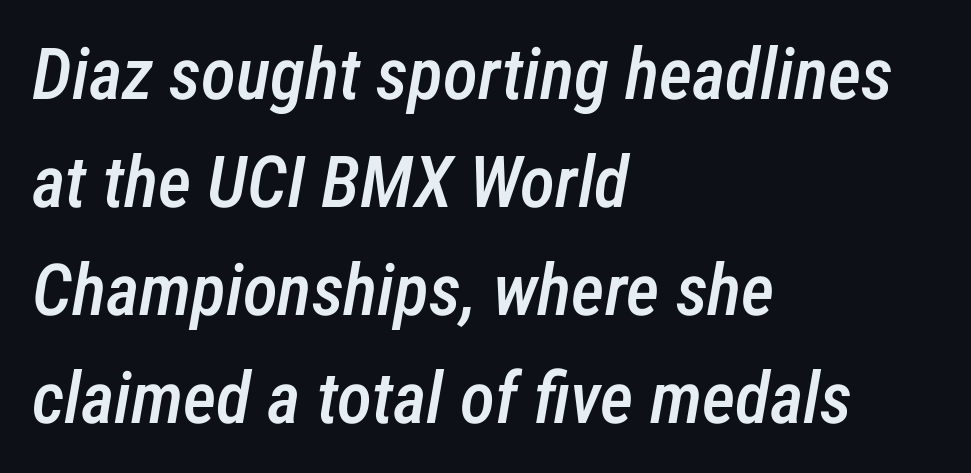
{"italic": "yes", "lean": "right", "slant_degrees": 12, "bold": "semi", "weight": "semibold", "width": "condensed", "stroke_contrast": "low", "x_height": "medium", "monospaced": "no", "underline": "no", "align": "left", "line_spacing": "normal", "line_spacing_ratio": 1.5, "letter_spacing": "normal", "letter_spacing_em": 0.0, "glyph_px": 72}
